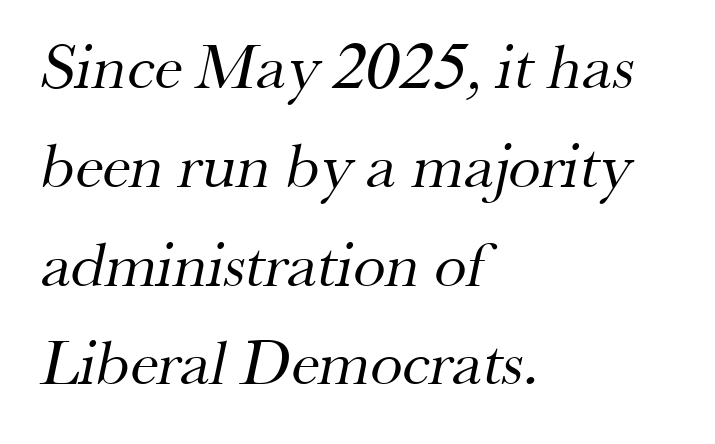
{"serif": "yes", "bold": "no", "weight": "regular", "width": "normal", "stroke_contrast": "medium", "x_height": "small", "monospaced": "no", "underline": "no", "align": "left", "line_spacing": "normal", "line_spacing_ratio": 1.52, "letter_spacing": "normal", "letter_spacing_em": 0.0, "glyph_px": 65}
